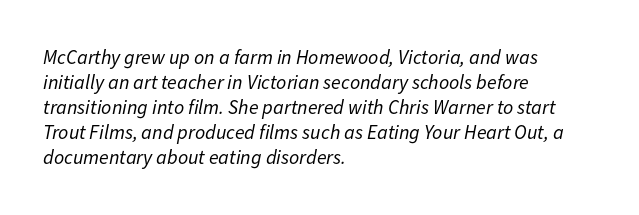
Posture: slanted. Summary of weight: not heavy and not bold. Is the letter spacing exaggerated? No — it looks like the ordinary default. Regarding leading, the lines here are spaced in the standard way. Horizontally, the lines are justified to the leading edge only. Decoration check: the copy has no underline.
